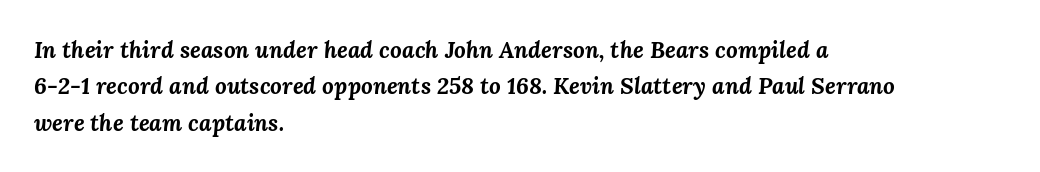
{"italic": "yes", "lean": "right", "slant_degrees": 3, "bold": "yes", "underline": "no", "align": "left", "line_spacing": "normal", "line_spacing_ratio": 1.58, "letter_spacing": "normal", "letter_spacing_em": 0.0, "glyph_px": 23}
